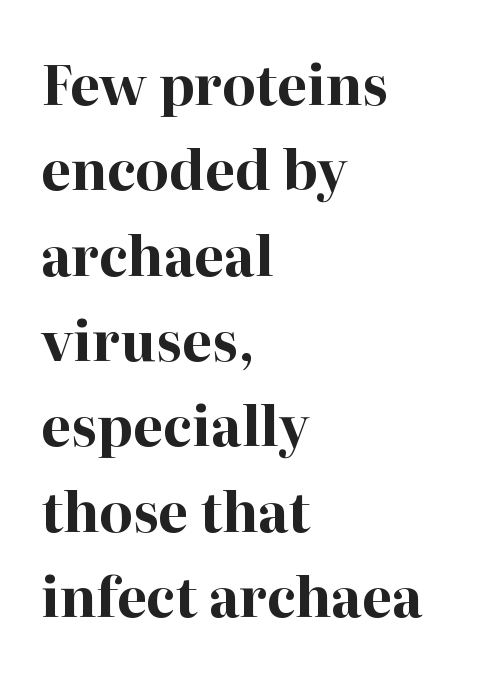
{"serif": "yes", "italic": "no", "bold": "yes", "weight": "bold", "width": "normal", "stroke_contrast": "high", "x_height": "medium", "monospaced": "no", "underline": "no", "align": "left", "line_spacing": "normal", "line_spacing_ratio": 1.58, "letter_spacing": "normal", "letter_spacing_em": 0.0, "glyph_px": 54}
